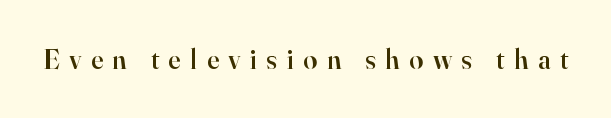
{"serif": "yes", "italic": "no", "bold": "semi", "weight": "semibold", "width": "normal", "stroke_contrast": "high", "x_height": "small", "monospaced": "no", "underline": "no", "letter_spacing": "wide", "letter_spacing_em": 0.34, "glyph_px": 28}
